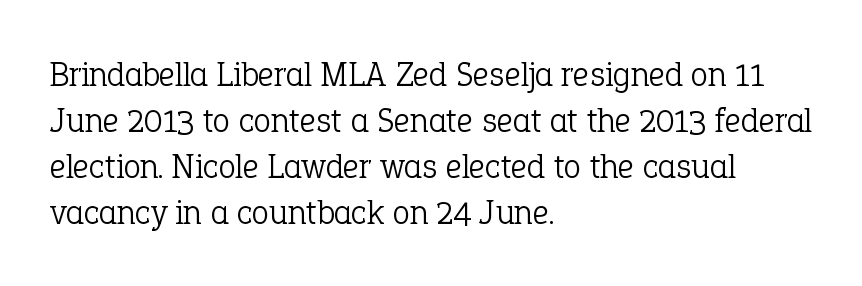
Q: Is the text bold? A: No.
Q: Is the text italic (slanted)? A: No, it is upright.
Q: Is the typeface a serif or a sans-serif typeface? A: Serif.
Q: Is the text underlined? A: No.
Q: How is the paragraph aligned? A: Left-aligned.
Q: Is the spacing between letters normal or unusually wide? A: Normal.
Q: Is the spacing between lines tight, normal or loose? A: Normal.
Q: Width (condensed, normal, or wide)? A: Normal.
Q: Stroke contrast? A: Low.
Q: x-height? A: Medium.
Q: Monospaced? A: No.
